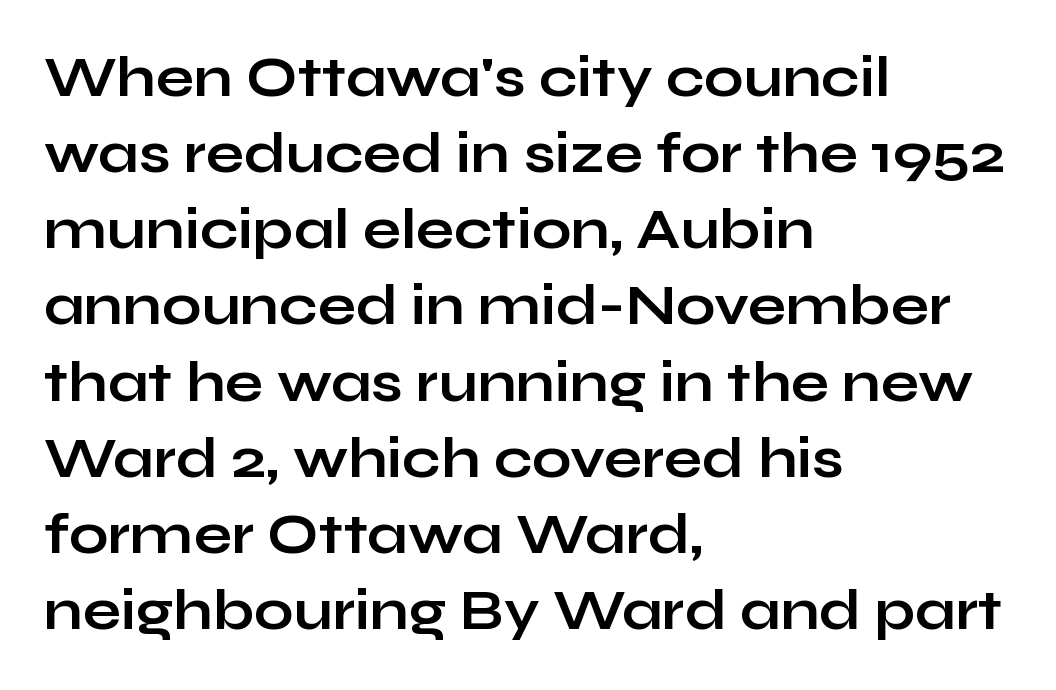
Q: Is the text bold? A: Yes.
Q: Is the text italic (slanted)? A: No, it is upright.
Q: Is the typeface a serif or a sans-serif typeface? A: Sans-serif.
Q: Is the text underlined? A: No.
Q: How is the paragraph aligned? A: Left-aligned.
Q: Is the spacing between letters normal or unusually wide? A: Normal.
Q: Is the spacing between lines tight, normal or loose? A: Normal.
Q: Width (condensed, normal, or wide)? A: Wide.
Q: Stroke contrast? A: Low.
Q: x-height? A: Medium.
Q: Monospaced? A: No.
